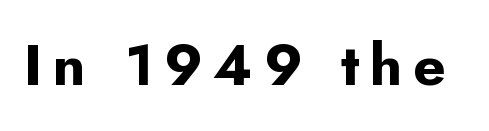
The face used here is proportionally spaced, like ordinary book or web type. A dark, heavy texture on the line: the type is bold. Quick note: underline off. The axis of the letterforms is exactly vertical. A sans-serif font was chosen for this passage.
